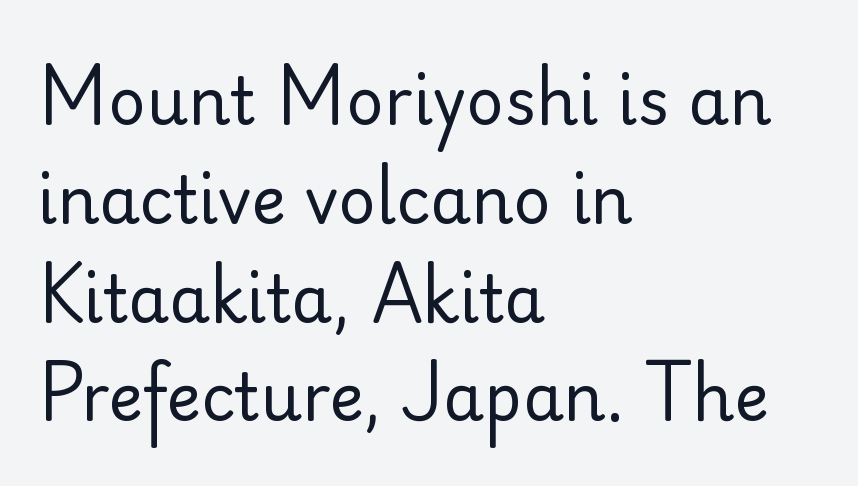
{"serif": "no", "italic": "no", "bold": "no", "weight": "regular", "width": "normal", "stroke_contrast": "low", "x_height": "small", "monospaced": "no", "underline": "no", "align": "left", "line_spacing": "normal", "line_spacing_ratio": 1.52, "letter_spacing": "normal", "letter_spacing_em": 0.0, "glyph_px": 65}
